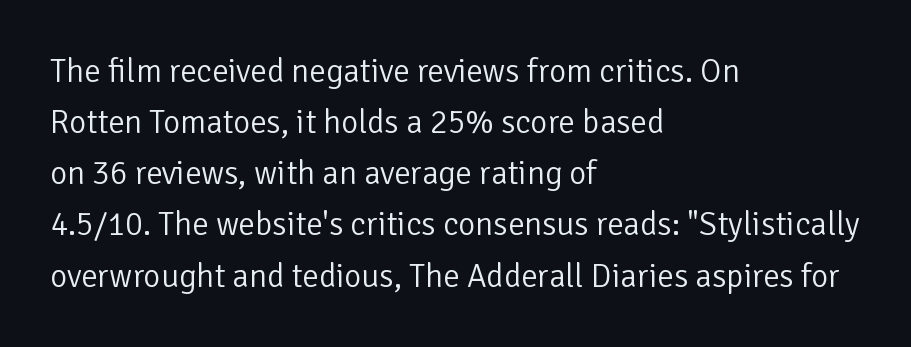
Each letter keeps its own natural width here, so spacing adapts to shape. Horizontally, the lines are justified to the leading edge only. The type sits square on the baseline with zero lean. Glance below the letters and you will spot only blank space.
